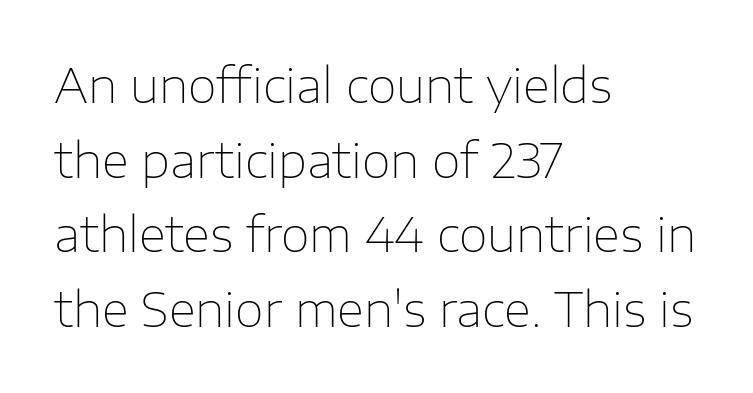
The line texture is even and compact thanks to regular tracking. What kind of face is this? One without serifs — a sans. A student would call this left alignment; a typographer would say flush left, rag right. A clean baseline with only descenders dipping below it. The face used here is proportionally spaced, like ordinary book or web type. Vertical stems look standard width or narrower in stroke.
